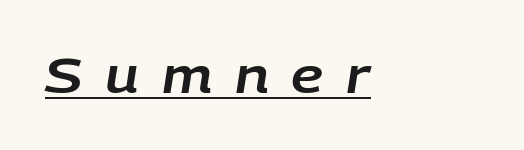
{"italic": "yes", "lean": "right", "slant_degrees": 9, "width": "normal", "stroke_contrast": "low", "x_height": "large", "monospaced": "no", "underline": "yes", "align": "left", "letter_spacing": "wide", "letter_spacing_em": 0.47, "glyph_px": 49}
